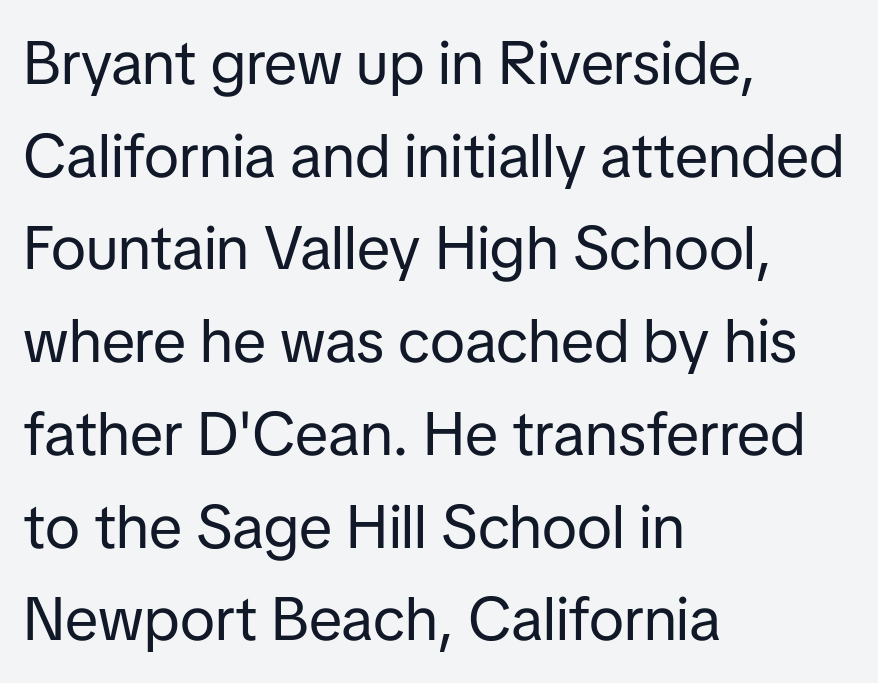
The image shows 61 px regular-weight sans-serif type, upright; set left-aligned, normal line spacing (1.52x), normal letter spacing, not underlined; low stroke contrast and a medium x-height.
